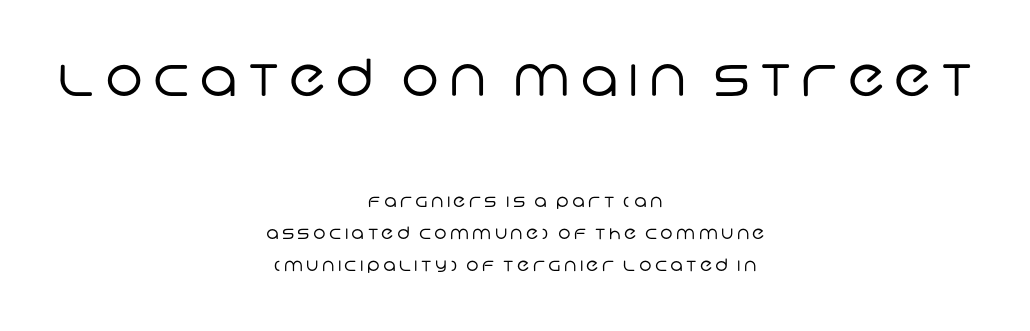
The image shows 51 px regular-weight sans-serif type; set centered, loose line spacing (1.9x), unusually wide letter spacing (+0.2 em), not underlined; the first (top) block is 3.0x larger; low stroke contrast and a large x-height.
